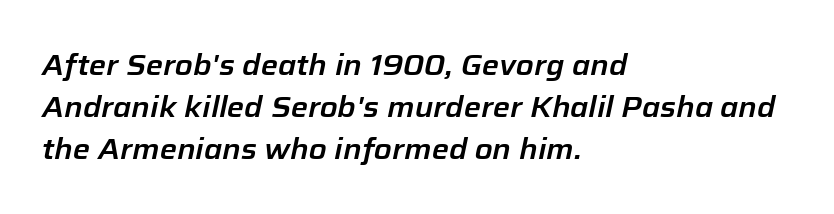
{"italic": "yes", "lean": "right", "slant_degrees": 12, "width": "normal", "stroke_contrast": "low", "x_height": "medium", "monospaced": "no", "underline": "no", "align": "left", "line_spacing": "normal", "line_spacing_ratio": 1.44, "letter_spacing": "normal", "letter_spacing_em": 0.0, "glyph_px": 29}
